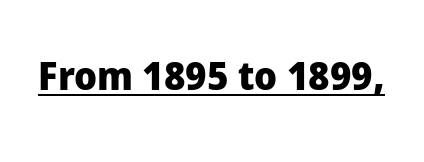
The image shows 39 px heavy sans-serif type, upright; set normal letter spacing, underlined; low stroke contrast and a medium x-height.
